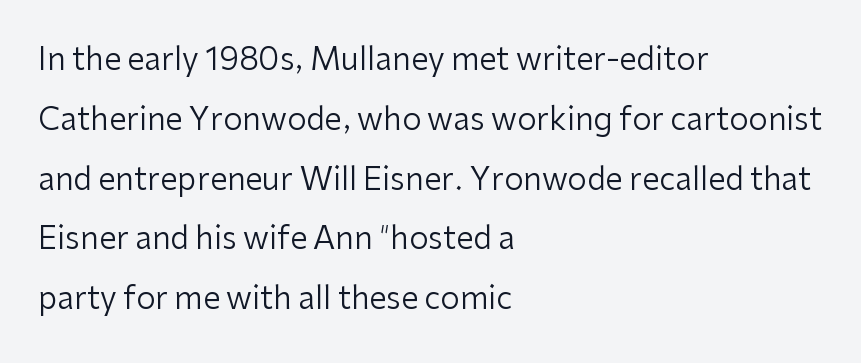
The image shows 31 px regular-weight sans-serif type, upright; set left-aligned, loose line spacing (1.93x), normal letter spacing, not underlined; low stroke contrast and a medium x-height.
